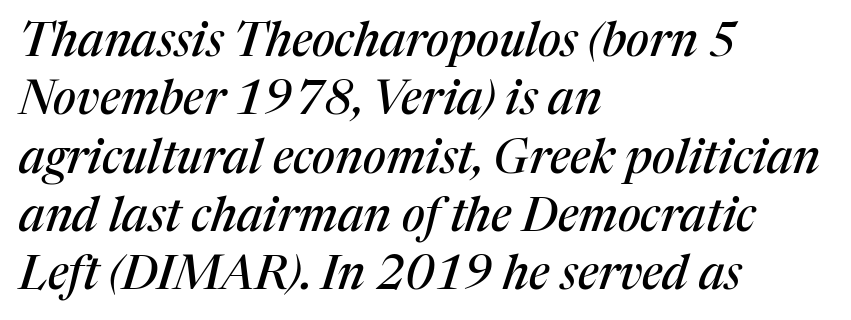
{"serif": "yes", "italic": "yes", "lean": "right", "slant_degrees": 17, "width": "normal", "stroke_contrast": "medium", "x_height": "medium", "monospaced": "no", "underline": "no", "align": "left", "line_spacing_ratio": 1.24, "letter_spacing": "normal", "letter_spacing_em": 0.0, "glyph_px": 47}
